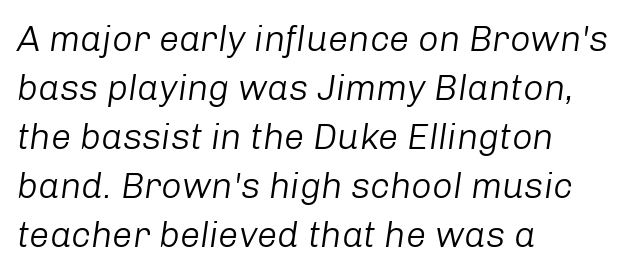
The image shows 36 px light type, italic (leaning right); set left-aligned, normal line spacing (1.36x), normal letter spacing, not underlined; low stroke contrast and a medium x-height.
